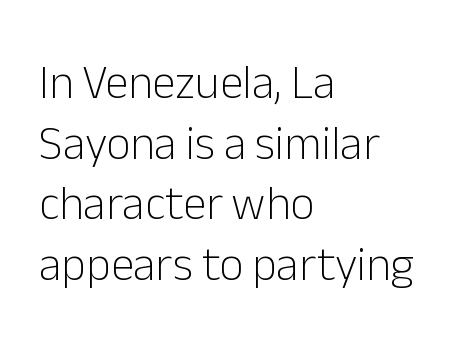
Q: Is the text bold? A: No.
Q: Is the text italic (slanted)? A: No, it is upright.
Q: Is the typeface a serif or a sans-serif typeface? A: Sans-serif.
Q: Is the text underlined? A: No.
Q: How is the paragraph aligned? A: Left-aligned.
Q: Is the spacing between letters normal or unusually wide? A: Normal.
Q: Is the spacing between lines tight, normal or loose? A: Normal.
Q: Width (condensed, normal, or wide)? A: Normal.
Q: Stroke contrast? A: Low.
Q: x-height? A: Medium.
Q: Monospaced? A: No.
